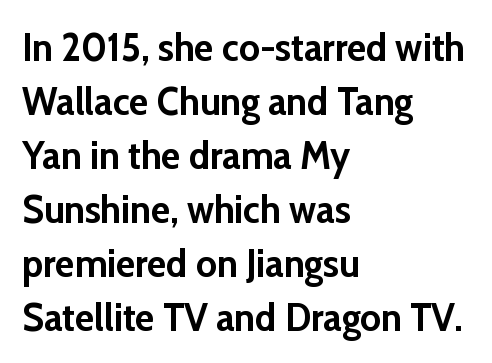
The image shows 40 px semibold sans-serif type, upright; set left-aligned, normal line spacing (1.35x), normal letter spacing, not underlined; low stroke contrast and a medium x-height.
